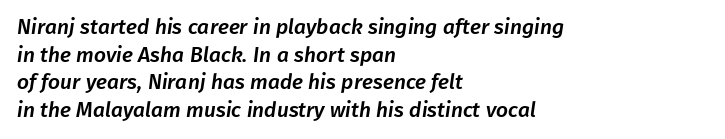
The image shows 21 px text type; set left-aligned, normal line spacing (1.31x), normal letter spacing, not underlined.
